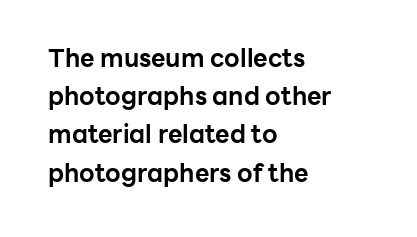
Q: Is the text bold? A: Yes.
Q: Is the text italic (slanted)? A: No, it is upright.
Q: Is the text underlined? A: No.
Q: How is the paragraph aligned? A: Left-aligned.
Q: Is the spacing between letters normal or unusually wide? A: Normal.
Q: Is the spacing between lines tight, normal or loose? A: Normal.
